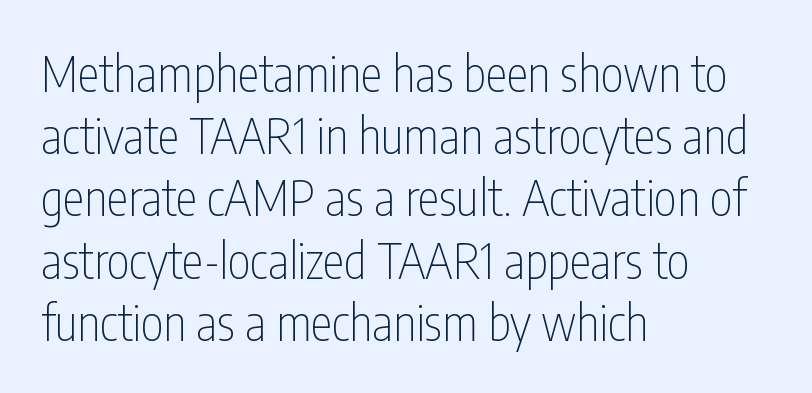
The image shows 49 px thin, condensed sans-serif type, upright; set left-aligned, normal line spacing (1.27x), normal letter spacing, not underlined; low stroke contrast and a medium x-height.
